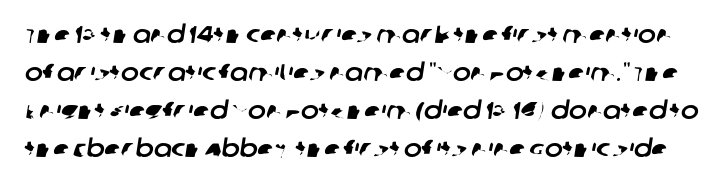
The image shows 24 px text type; set normal line spacing (1.58x), normal letter spacing, not underlined.
